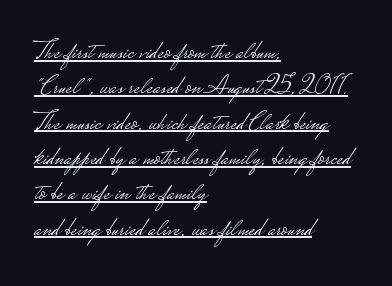
The passage is arranged the way most books set body copy — flush left. The letterforms sit at book weight or below. In terms of leading, this rendering sits right in the middle. A rule runs beneath these lines of type.
